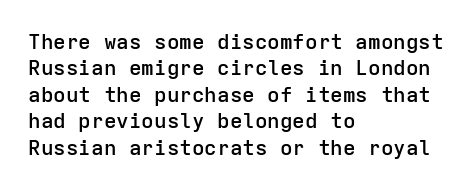
Its strokes are somewhat broadened, the hallmark of semibold type. Notice how descenders clear the ascenders below comfortably — that's standard leading. The letters stand straight up with perfectly vertical stems. Compared with a centered layout, this one pins lines to the left instead.
